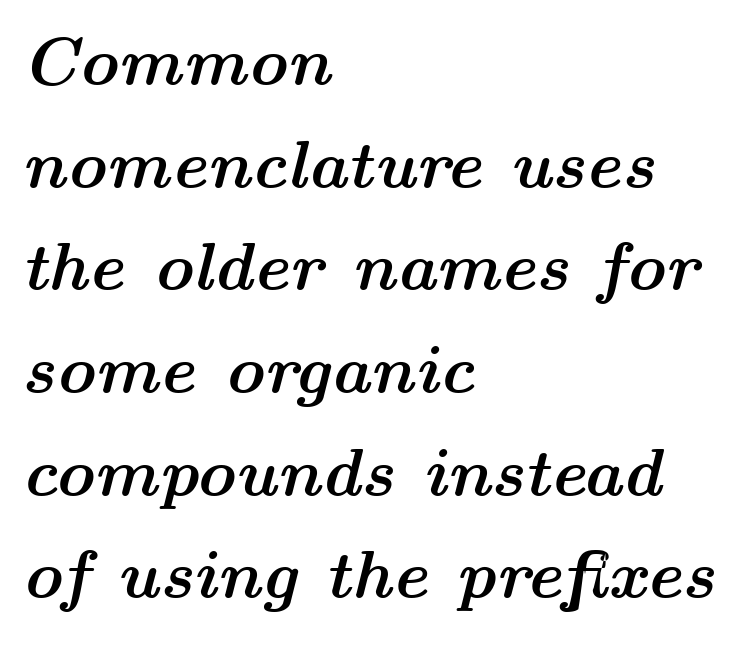
The image shows 68 px semibold, wide type, italic (leaning right); set left-aligned, normal line spacing (1.51x), normal letter spacing, not underlined; medium stroke contrast and a medium x-height.
